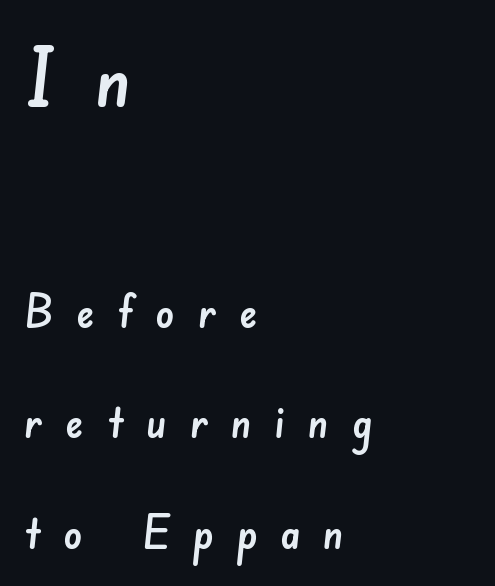
{"serif": "no", "width": "normal", "stroke_contrast": "low", "x_height": "small", "monospaced": "no", "underline": "no", "align": "left", "line_spacing": "loose", "line_spacing_ratio": 2.4, "letter_spacing": "wide", "letter_spacing_em": 0.5, "larger_block": "first", "size_ratio": 1.74, "glyph_px": 80}
